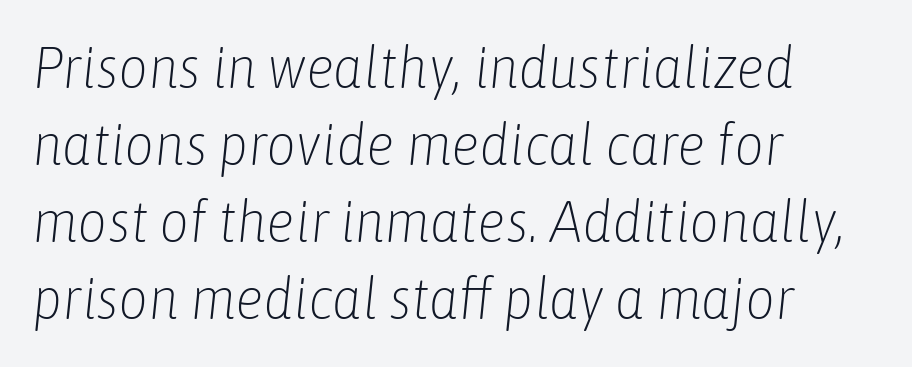
The image shows 58 px light, condensed type, italic (leaning right); set left-aligned, normal line spacing (1.33x), normal letter spacing, not underlined; low stroke contrast and a medium x-height.
